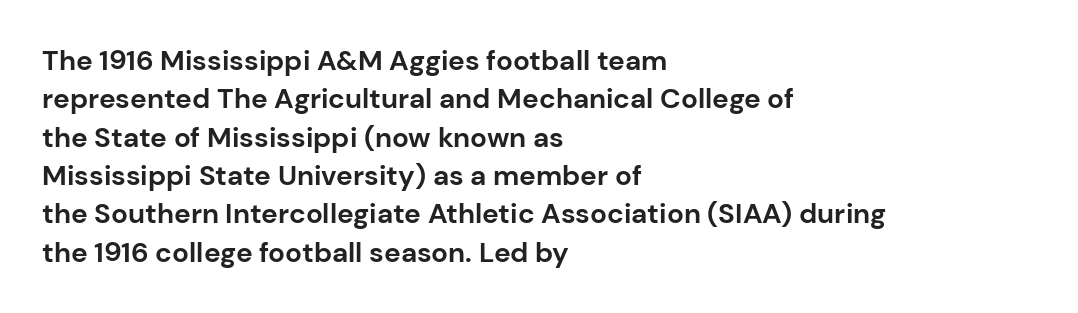
The image shows 28 px bold sans-serif type, upright; set left-aligned, normal line spacing (1.37x), normal letter spacing, not underlined; low stroke contrast and a medium x-height.
